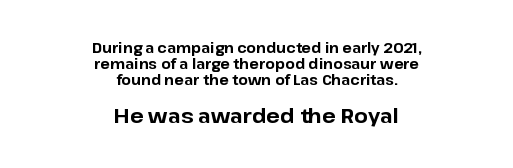
The image shows 20 px bold type, upright; set centered, tight line spacing (1.13x), normal letter spacing, not underlined; the second (bottom) block is 1.43x larger.
